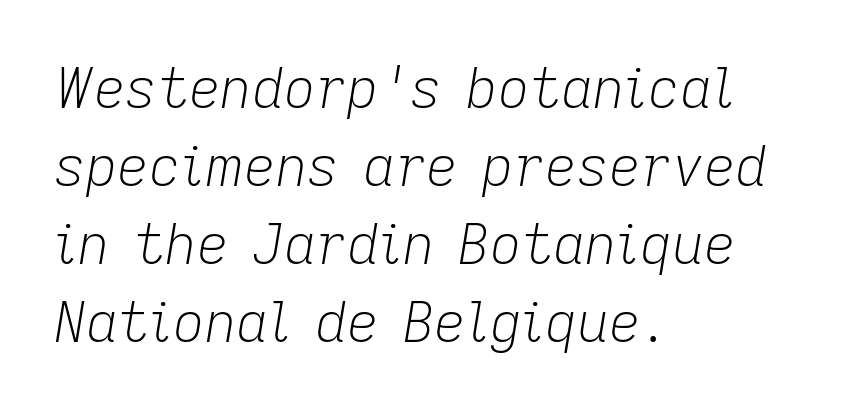
{"italic": "yes", "lean": "right", "slant_degrees": 9, "bold": "no", "weight": "light", "width": "normal", "stroke_contrast": "low", "x_height": "medium", "monospaced": "no", "underline": "no", "align": "left", "line_spacing": "normal", "line_spacing_ratio": 1.42, "letter_spacing": "normal", "letter_spacing_em": 0.0, "glyph_px": 55}
